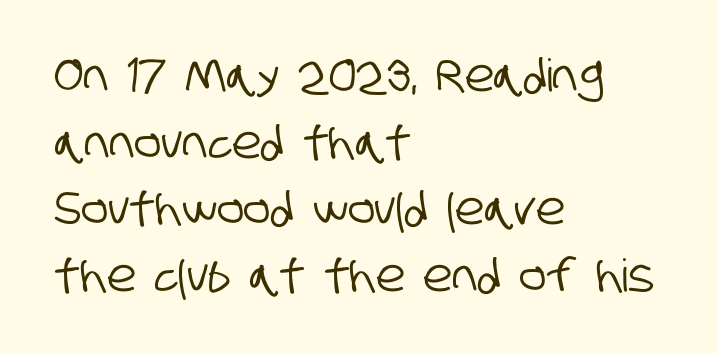
Q: Is the typeface a serif or a sans-serif typeface? A: Sans-serif.
Q: Is the text underlined? A: No.
Q: How is the paragraph aligned? A: Left-aligned.
Q: Is the spacing between letters normal or unusually wide? A: Normal.
Q: Is the spacing between lines tight, normal or loose? A: Normal.
Q: Width (condensed, normal, or wide)? A: Condensed.
Q: Stroke contrast? A: Low.
Q: x-height? A: Large.
Q: Monospaced? A: No.
